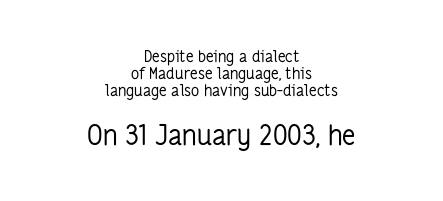
The image shows 28 px regular-weight, condensed sans-serif type, upright; set centered, tight line spacing (1.06x), normal letter spacing, not underlined; the second (bottom) block is 1.75x larger; low stroke contrast and a medium x-height.
